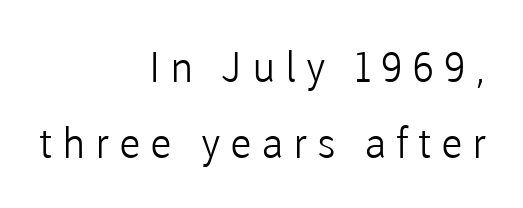
The image shows 42 px light sans-serif type, upright; set right-aligned, line spacing 1.81x, unusually wide letter spacing (+0.23 em), not underlined; low stroke contrast and a medium x-height.
